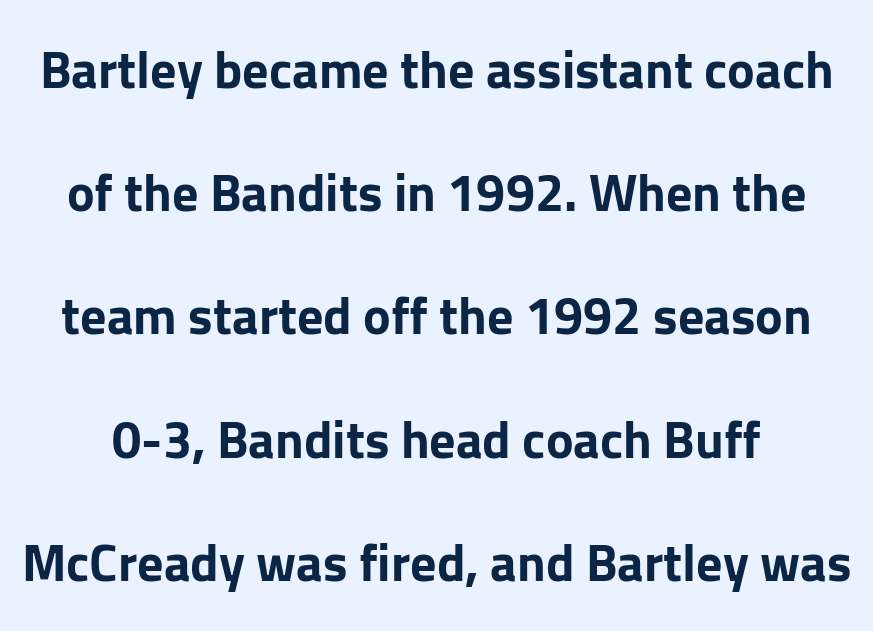
{"serif": "no", "italic": "no", "bold": "yes", "weight": "bold", "width": "normal", "stroke_contrast": "low", "x_height": "medium", "monospaced": "no", "underline": "no", "line_spacing": "loose", "line_spacing_ratio": 2.37, "letter_spacing": "normal", "letter_spacing_em": 0.0, "glyph_px": 52}
